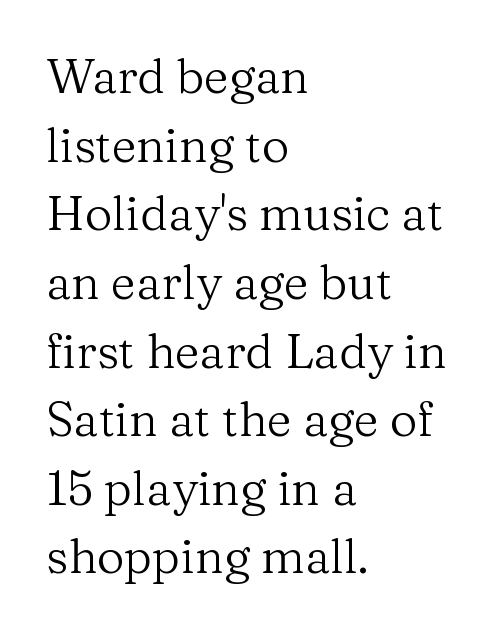
Q: Is the text bold? A: No.
Q: Is the text italic (slanted)? A: No, it is upright.
Q: Is the typeface a serif or a sans-serif typeface? A: Serif.
Q: Is the text underlined? A: No.
Q: How is the paragraph aligned? A: Left-aligned.
Q: Is the spacing between letters normal or unusually wide? A: Normal.
Q: Is the spacing between lines tight, normal or loose? A: Normal.
Q: Width (condensed, normal, or wide)? A: Normal.
Q: Stroke contrast? A: Medium.
Q: x-height? A: Medium.
Q: Monospaced? A: No.
